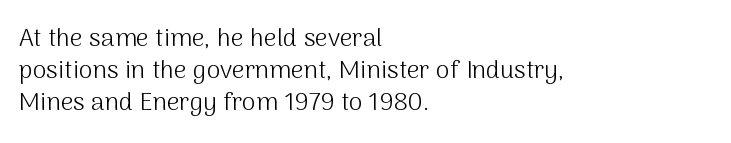
The image shows 25 px text type, upright; set left-aligned, normal line spacing (1.28x), normal letter spacing, not underlined.
